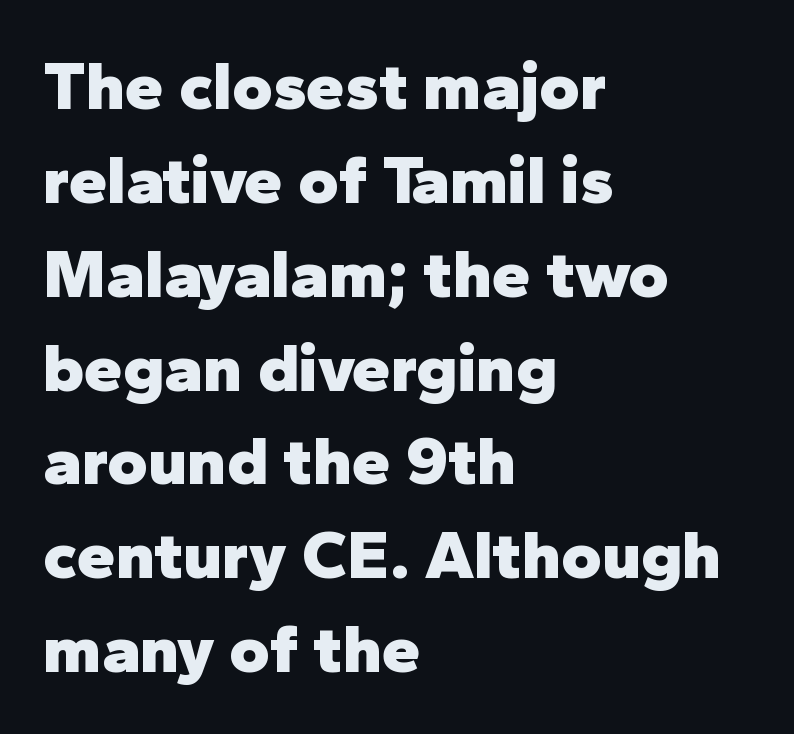
Think of a printed novel: that variable character pitch is what you see here. Rows of type keep a routine distance in the vertical direction. No word sits above an underline. A typesetter would call this zero additional tracking.
